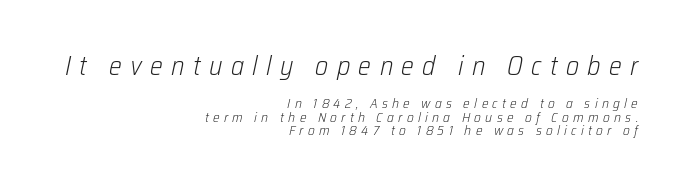
The letters are slanted; this is an italic face. The lines are packed closely together with very little leading. The zone under the glyphs is completely vacant. Type size steps down from the first block to the second. Honestly, the letter spacing is so wide it's the main thing you notice. The weight tops out at a normal text grade.
